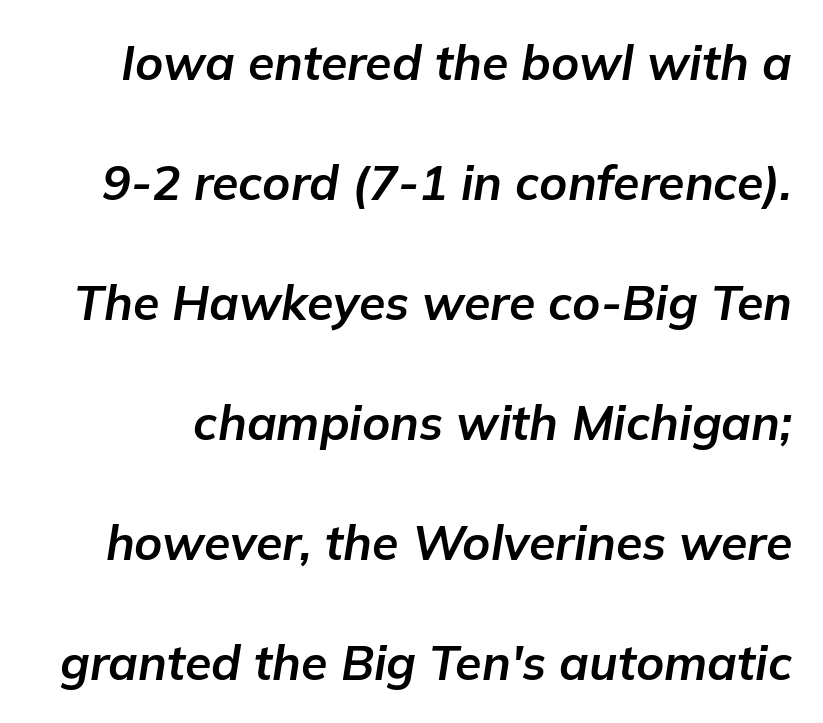
Q: Is the text bold? A: Yes.
Q: Is the text italic (slanted)? A: Yes, it leans right by about 9 degrees.
Q: Is the text underlined? A: No.
Q: Is the spacing between letters normal or unusually wide? A: Normal.
Q: Is the spacing between lines tight, normal or loose? A: Loose.
Q: Width (condensed, normal, or wide)? A: Normal.
Q: Stroke contrast? A: Low.
Q: x-height? A: Medium.
Q: Monospaced? A: No.
